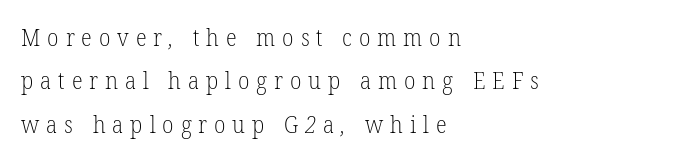
The image shows 23 px text type; set left-aligned, line spacing 1.89x, unusually wide letter spacing (+0.3 em), not underlined.
